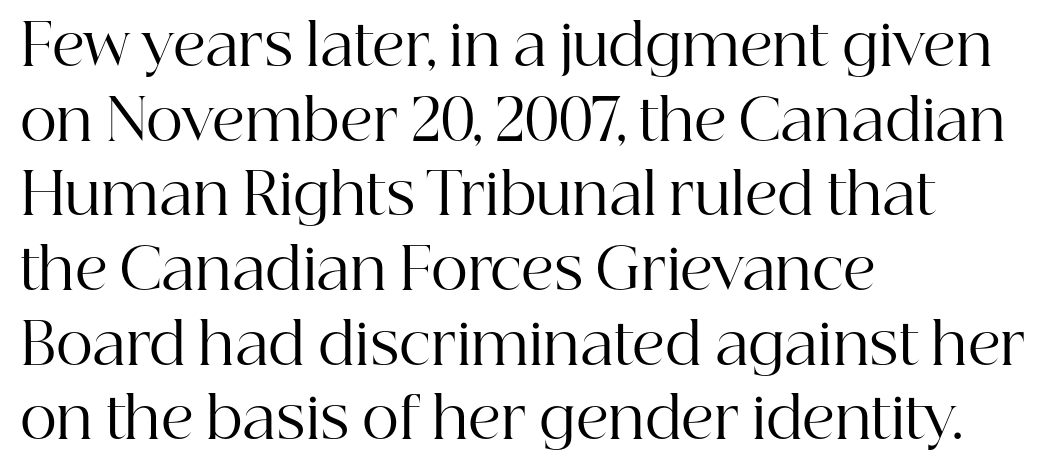
The image shows 57 px regular-weight serif type, upright; set left-aligned, normal line spacing (1.31x), normal letter spacing, not underlined; high stroke contrast and a medium x-height.
